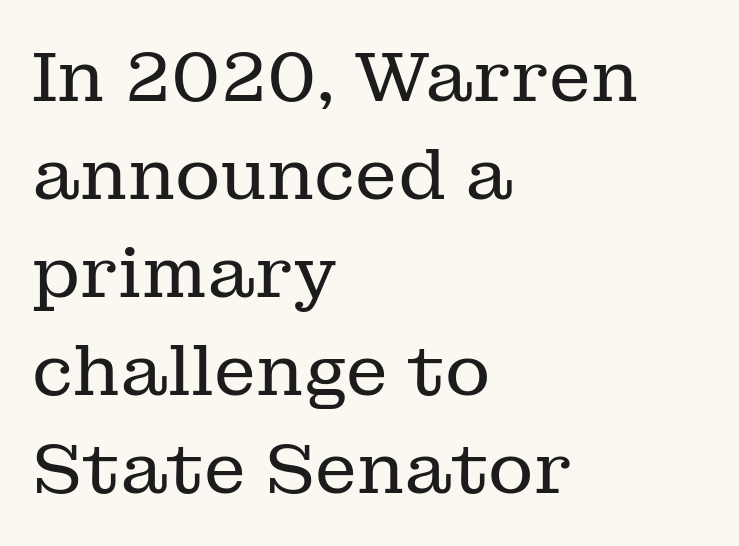
The image shows 70 px regular-weight serif type, upright; set left-aligned, normal line spacing (1.4x), normal letter spacing, not underlined; low stroke contrast and a medium x-height.
